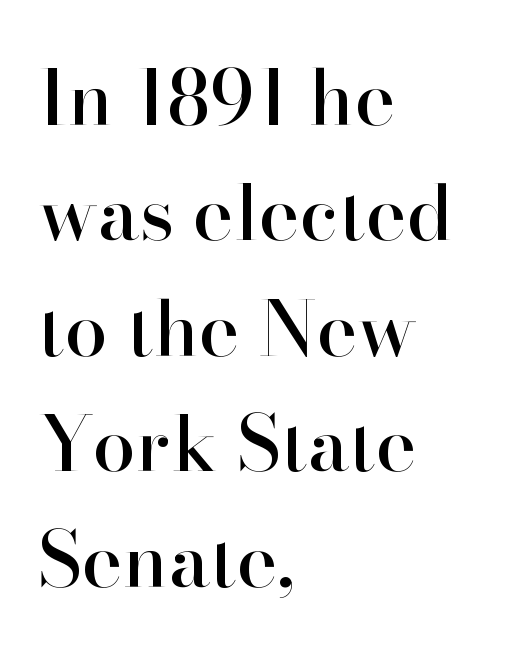
The image shows 77 px serif type, upright; set left-aligned, normal line spacing (1.5x), normal letter spacing, not underlined; high stroke contrast and a small x-height.
